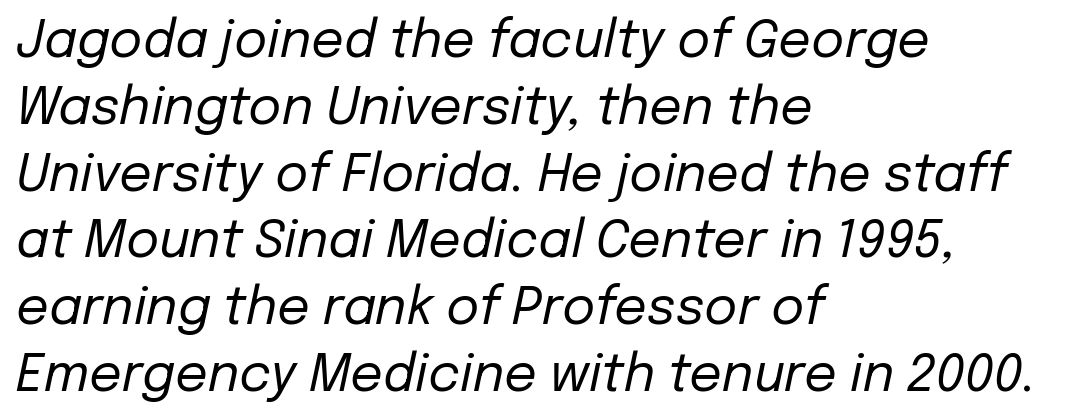
{"italic": "yes", "lean": "right", "slant_degrees": 12, "bold": "no", "weight": "regular", "width": "normal", "stroke_contrast": "low", "x_height": "medium", "monospaced": "no", "underline": "no", "align": "left", "line_spacing": "normal", "line_spacing_ratio": 1.31, "letter_spacing": "normal", "letter_spacing_em": 0.0, "glyph_px": 51}
